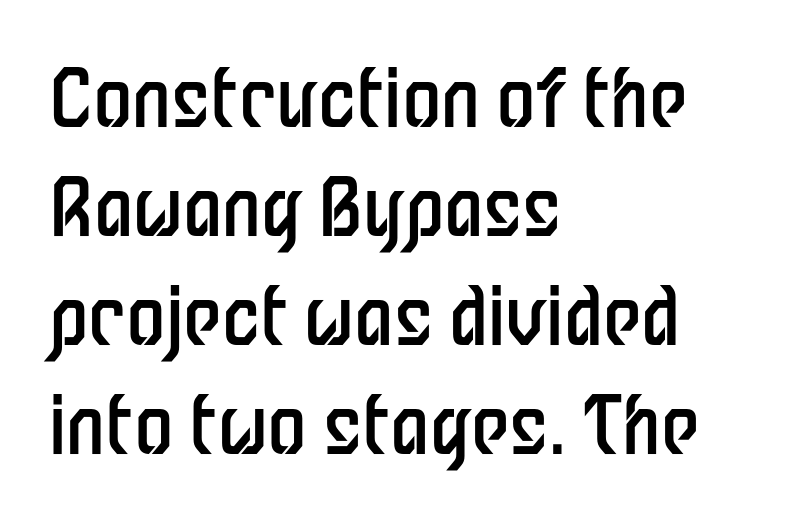
The image shows 79 px regular-weight, condensed sans-serif type, upright; set left-aligned, normal line spacing (1.38x), normal letter spacing, not underlined; low stroke contrast and a medium x-height.
